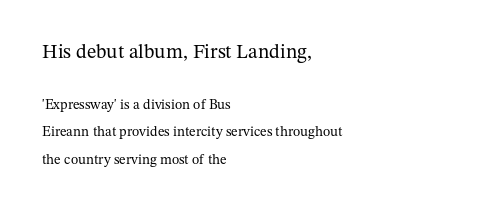
Q: Is the text bold? A: No.
Q: Is the text italic (slanted)? A: No, it is upright.
Q: Is the text underlined? A: No.
Q: How is the paragraph aligned? A: Left-aligned.
Q: Is the spacing between letters normal or unusually wide? A: Normal.
Q: Is the spacing between lines tight, normal or loose? A: Loose.
Q: Which block of text is set in a larger size, the first (top) or the second (bottom)? A: The first (top) one.
